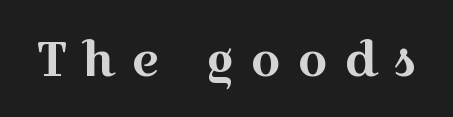
Q: Is the text italic (slanted)? A: No, it is upright.
Q: Is the typeface a serif or a sans-serif typeface? A: Serif.
Q: Is the text underlined? A: No.
Q: Is the spacing between letters normal or unusually wide? A: Unusually wide.
Q: Width (condensed, normal, or wide)? A: Wide.
Q: x-height? A: Medium.
Q: Monospaced? A: No.
